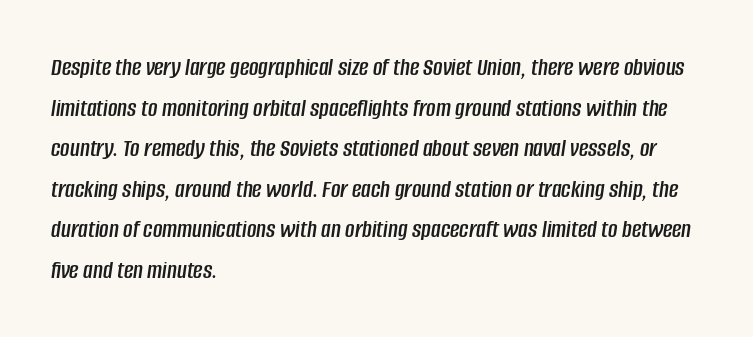
Rendered with sloped, italic letterforms. If you measured baseline to baseline, you'd find a middling distance. Spacing between characters is what you'd get straight out of the box. The paragraph shown leans on its left margin. Plain, unruled lines of type.
